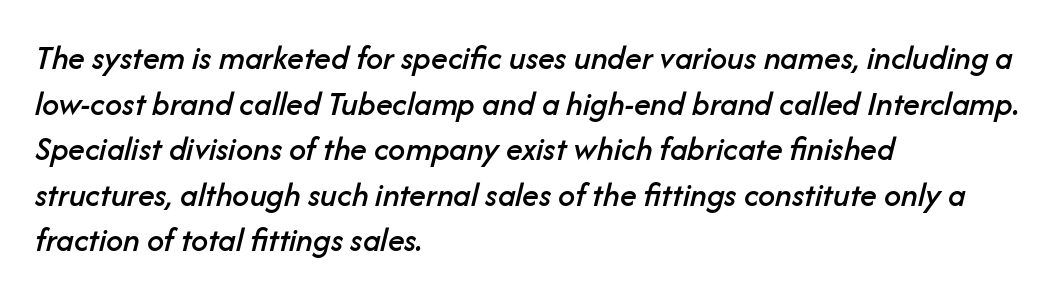
Q: Is the text italic (slanted)? A: Yes, it leans right by about 14 degrees.
Q: Is the text underlined? A: No.
Q: How is the paragraph aligned? A: Left-aligned.
Q: Is the spacing between letters normal or unusually wide? A: Normal.
Q: Is the spacing between lines tight, normal or loose? A: Normal.
Q: Width (condensed, normal, or wide)? A: Normal.
Q: Stroke contrast? A: Low.
Q: x-height? A: Medium.
Q: Monospaced? A: No.
